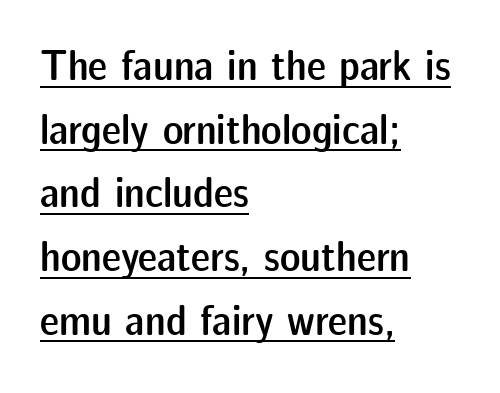
{"serif": "no", "italic": "no", "bold": "semi", "weight": "semibold", "width": "normal", "stroke_contrast": "low", "x_height": "medium", "monospaced": "no", "underline": "yes", "align": "left", "line_spacing": "normal", "line_spacing_ratio": 1.48, "letter_spacing": "normal", "letter_spacing_em": 0.0, "glyph_px": 43}
